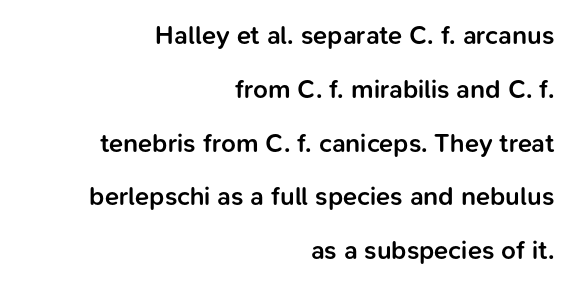
Tracking value appears to be zero — textbook default spacing. Posture: upright roman. Line ends are locked; line starts wander. What weight is shown? A semibold, between regular and bold. Letters rest on an invisible, unmarked baseline.
